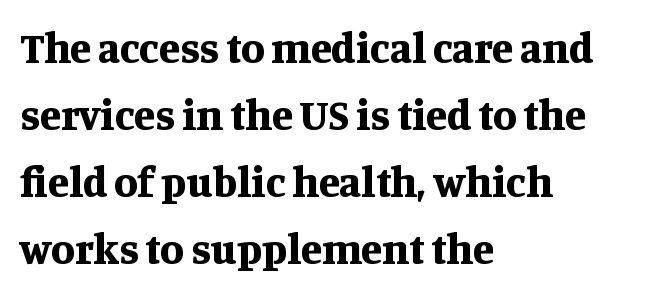
{"serif": "yes", "italic": "no", "bold": "yes", "weight": "bold", "width": "normal", "stroke_contrast": "medium", "x_height": "large", "monospaced": "no", "underline": "no", "align": "left", "line_spacing": "normal", "line_spacing_ratio": 1.56, "letter_spacing": "normal", "letter_spacing_em": 0.0, "glyph_px": 43}
